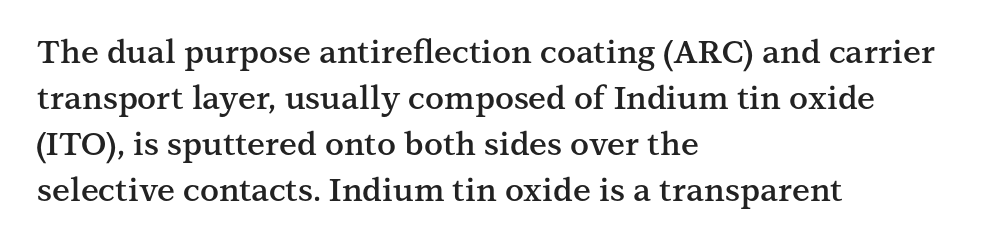
Q: Is the text bold? A: Semi-bold.
Q: Is the text italic (slanted)? A: No, it is upright.
Q: Is the typeface a serif or a sans-serif typeface? A: Serif.
Q: Is the text underlined? A: No.
Q: How is the paragraph aligned? A: Left-aligned.
Q: Is the spacing between letters normal or unusually wide? A: Normal.
Q: Is the spacing between lines tight, normal or loose? A: Normal.
Q: Width (condensed, normal, or wide)? A: Normal.
Q: Stroke contrast? A: Medium.
Q: x-height? A: Medium.
Q: Monospaced? A: No.
